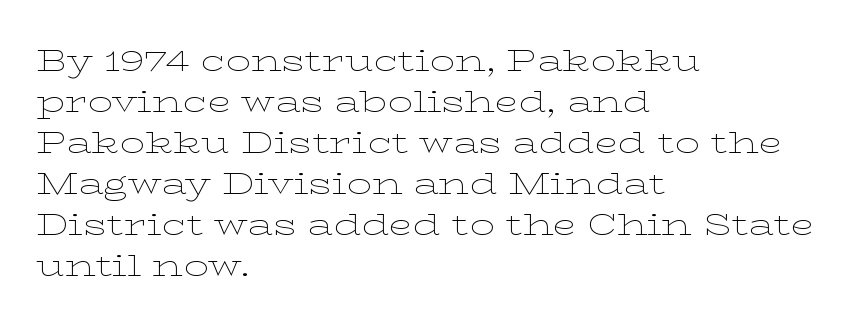
Q: Is the text bold? A: No.
Q: Is the text italic (slanted)? A: No, it is upright.
Q: Is the typeface a serif or a sans-serif typeface? A: Serif.
Q: Is the text underlined? A: No.
Q: How is the paragraph aligned? A: Left-aligned.
Q: Is the spacing between letters normal or unusually wide? A: Normal.
Q: Is the spacing between lines tight, normal or loose? A: Normal.
Q: Width (condensed, normal, or wide)? A: Wide.
Q: Stroke contrast? A: Low.
Q: x-height? A: Medium.
Q: Monospaced? A: No.
